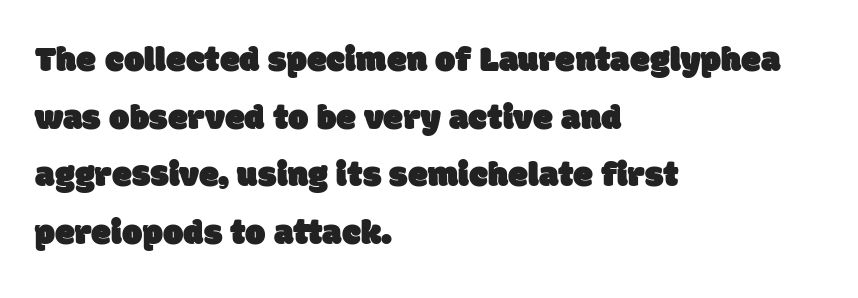
Q: Is the typeface a serif or a sans-serif typeface? A: Sans-serif.
Q: Is the text underlined? A: No.
Q: How is the paragraph aligned? A: Left-aligned.
Q: Is the spacing between letters normal or unusually wide? A: Normal.
Q: Is the spacing between lines tight, normal or loose? A: Normal.
Q: Width (condensed, normal, or wide)? A: Normal.
Q: Stroke contrast? A: Low.
Q: x-height? A: Large.
Q: Monospaced? A: No.
